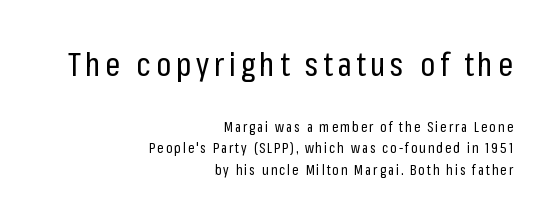
The image shows 33 px regular-weight, condensed sans-serif type, upright; set right-aligned, normal line spacing (1.53x), not underlined; the first (top) block is 2.36x larger; low stroke contrast and a medium x-height.
